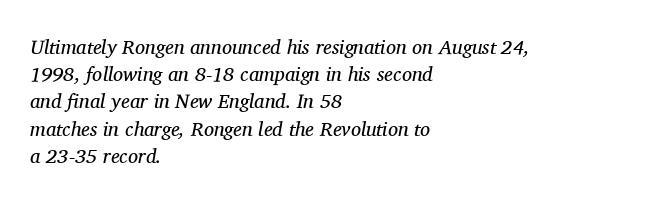
The image shows 20 px text type, italic (leaning right); set left-aligned, normal line spacing (1.36x), normal letter spacing, not underlined.
